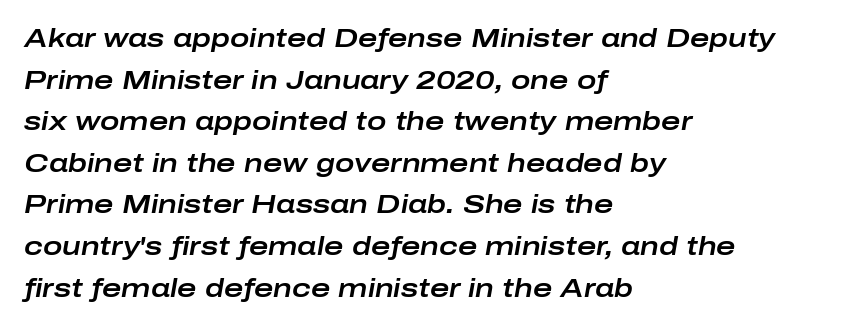
The rendering applies a slant to the glyphs. The rendering anchors every line to the left-hand side. Each new line begins a customary step beneath the previous one. What stands out about the letter spacing? Nothing — it is the standard amount.
